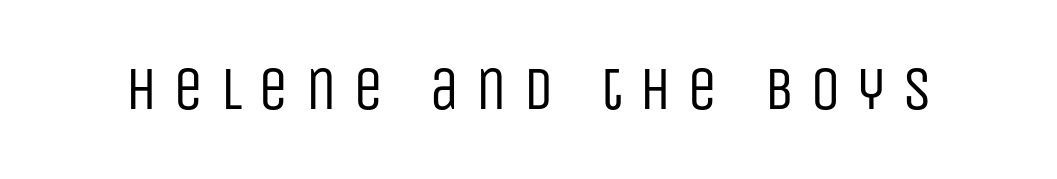
Q: Is the text bold? A: No.
Q: Is the text italic (slanted)? A: No, it is upright.
Q: Is the typeface a serif or a sans-serif typeface? A: Sans-serif.
Q: Is the text underlined? A: No.
Q: Is the spacing between letters normal or unusually wide? A: Unusually wide.
Q: Width (condensed, normal, or wide)? A: Condensed.
Q: Stroke contrast? A: Low.
Q: x-height? A: Large.
Q: Monospaced? A: No.
